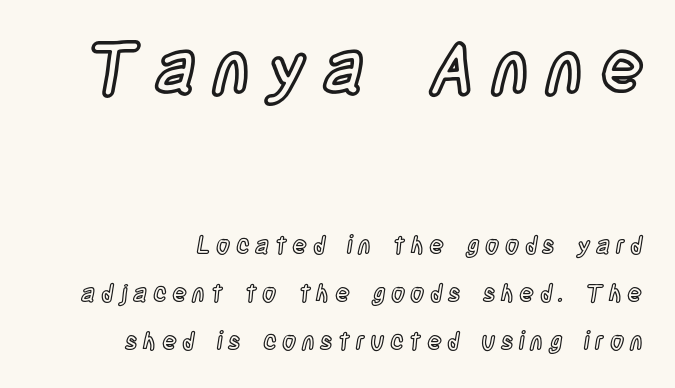
Q: Is the text italic (slanted)? A: Yes.
Q: Is the text underlined? A: No.
Q: Is the spacing between letters normal or unusually wide? A: Unusually wide.
Q: Is the spacing between lines tight, normal or loose? A: Loose.
Q: Which block of text is set in a larger size, the first (top) or the second (bottom)? A: The first (top) one.
Q: Width (condensed, normal, or wide)? A: Condensed.
Q: x-height? A: Large.
Q: Monospaced? A: No.
